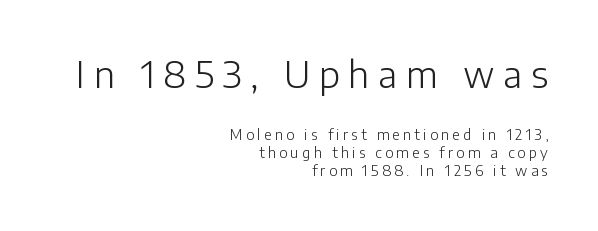
Q: Is the text bold? A: No.
Q: Is the text italic (slanted)? A: No, it is upright.
Q: Is the typeface a serif or a sans-serif typeface? A: Sans-serif.
Q: Is the text underlined? A: No.
Q: How is the paragraph aligned? A: Right-aligned.
Q: Is the spacing between letters normal or unusually wide? A: Unusually wide.
Q: Is the spacing between lines tight, normal or loose? A: Normal.
Q: Which block of text is set in a larger size, the first (top) or the second (bottom)? A: The first (top) one.
Q: Width (condensed, normal, or wide)? A: Normal.
Q: Stroke contrast? A: Low.
Q: x-height? A: Medium.
Q: Monospaced? A: No.
